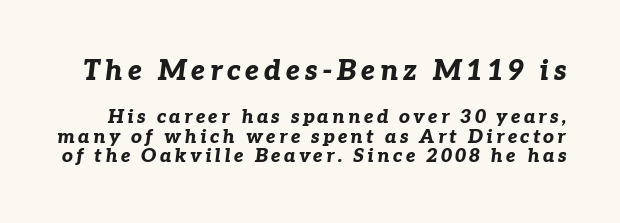
Q: Is the text bold? A: Yes.
Q: Is the text italic (slanted)? A: Yes, it leans right by about 7 degrees.
Q: Is the text underlined? A: No.
Q: Is the spacing between lines tight, normal or loose? A: Tight.
Q: Which block of text is set in a larger size, the first (top) or the second (bottom)? A: The first (top) one.
Q: Width (condensed, normal, or wide)? A: Normal.
Q: Stroke contrast? A: Low.
Q: x-height? A: Medium.
Q: Monospaced? A: No.
